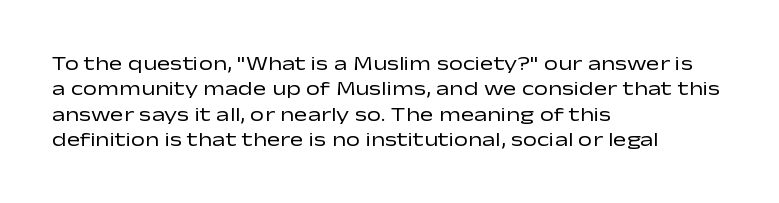
{"italic": "no", "bold": "no", "underline": "no", "align": "left", "line_spacing": "normal", "line_spacing_ratio": 1.27, "letter_spacing": "normal", "letter_spacing_em": 0.0, "glyph_px": 20}
